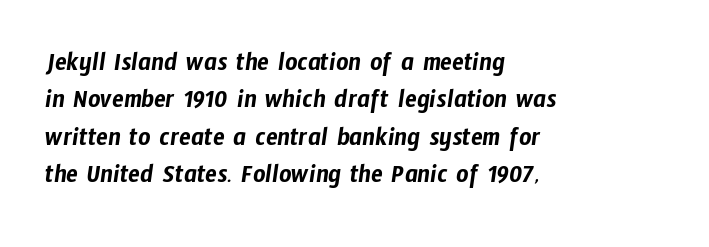
{"underline": "no", "align": "left", "line_spacing": "normal", "line_spacing_ratio": 1.38, "letter_spacing": "normal", "letter_spacing_em": 0.0, "glyph_px": 27}
